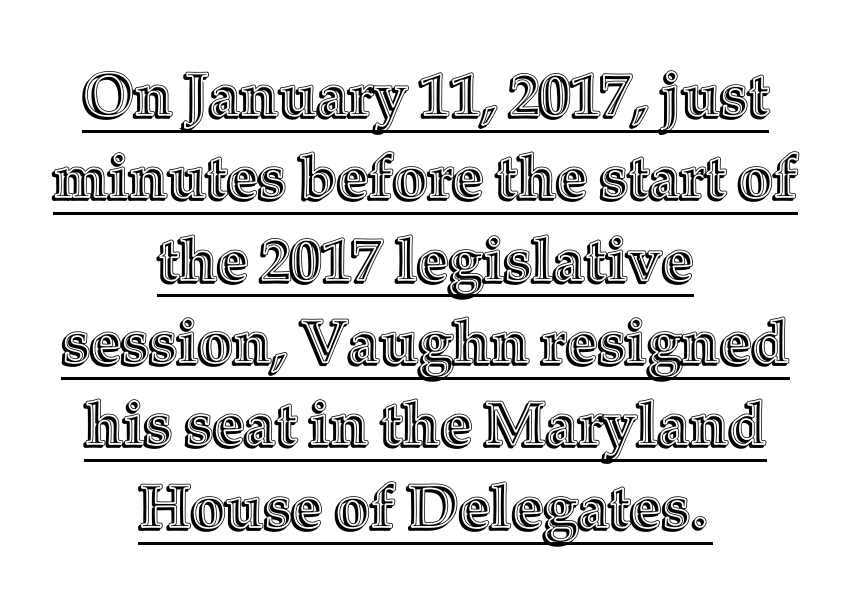
The image shows 61 px text type, upright; set centered, normal line spacing (1.35x), normal letter spacing, underlined; a medium x-height.
